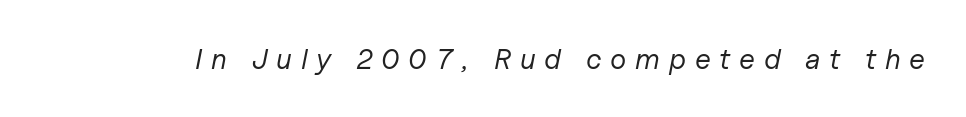
The image shows 29 px regular-weight type, italic (leaning right); set unusually wide letter spacing (+0.3 em), not underlined; low stroke contrast and a medium x-height.
